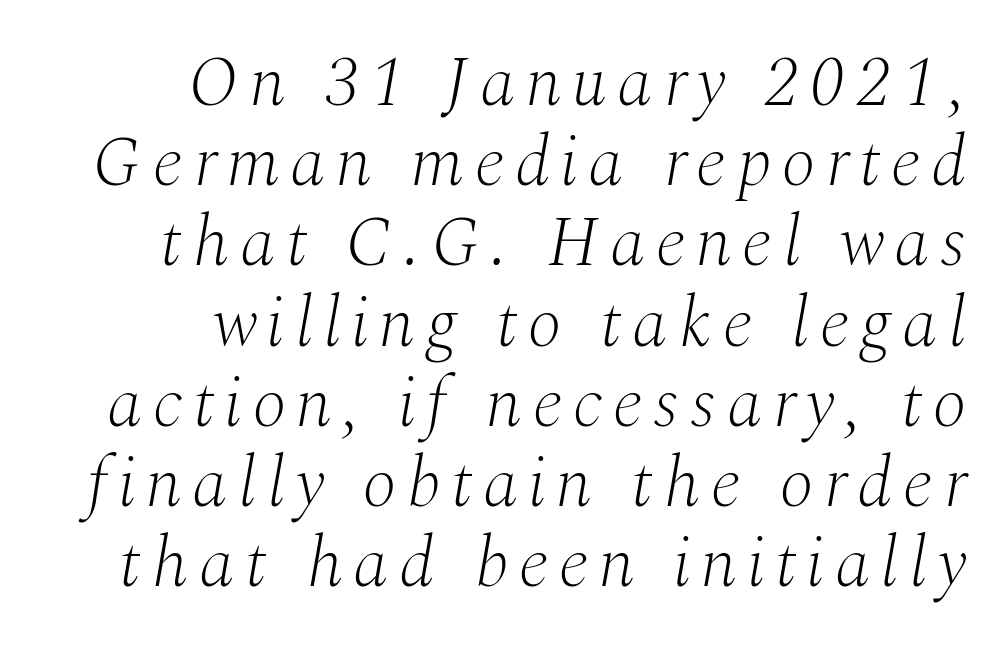
{"serif": "yes", "italic": "yes", "lean": "right", "slant_degrees": 10, "bold": "no", "weight": "light", "width": "normal", "stroke_contrast": "medium", "x_height": "medium", "monospaced": "no", "underline": "no", "align": "right", "line_spacing": "tight", "line_spacing_ratio": 1.13, "glyph_px": 71}
